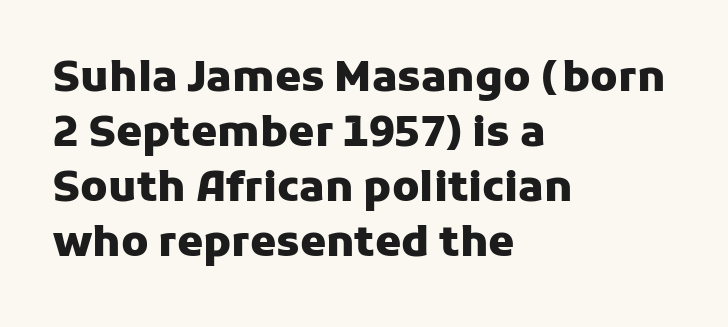
Q: Is the text bold? A: Yes.
Q: Is the text italic (slanted)? A: No, it is upright.
Q: Is the typeface a serif or a sans-serif typeface? A: Sans-serif.
Q: Is the text underlined? A: No.
Q: How is the paragraph aligned? A: Left-aligned.
Q: Is the spacing between letters normal or unusually wide? A: Normal.
Q: Is the spacing between lines tight, normal or loose? A: Normal.
Q: Width (condensed, normal, or wide)? A: Normal.
Q: Stroke contrast? A: Low.
Q: x-height? A: Medium.
Q: Monospaced? A: No.
